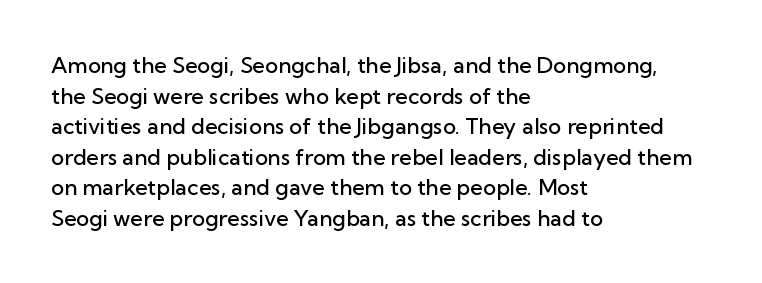
The image shows 22 px text type, upright; set left-aligned, normal line spacing (1.39x), normal letter spacing, not underlined.
